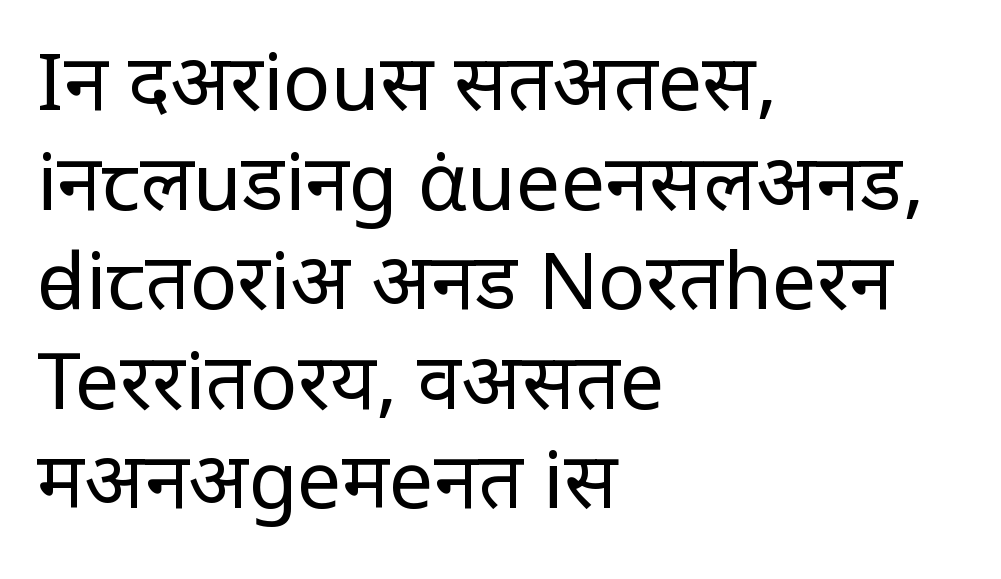
{"serif": "no", "italic": "no", "bold": "no", "weight": "regular", "width": "condensed", "stroke_contrast": "low", "x_height": "large", "monospaced": "no", "underline": "no", "align": "left", "line_spacing": "normal", "line_spacing_ratio": 1.26, "letter_spacing": "normal", "letter_spacing_em": 0.0, "glyph_px": 79}
